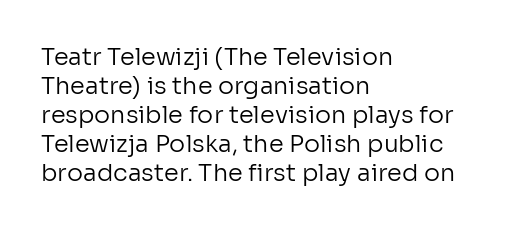
The image shows 24 px text type, upright; set left-aligned, line spacing 1.21x, normal letter spacing, not underlined.
